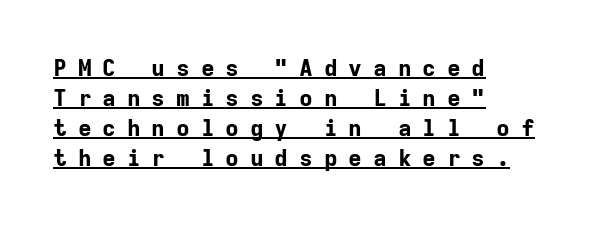
Q: Is the text bold? A: Yes.
Q: Is the text italic (slanted)? A: No, it is upright.
Q: Is the text underlined? A: Yes.
Q: How is the paragraph aligned? A: Left-aligned.
Q: Is the spacing between letters normal or unusually wide? A: Unusually wide.
Q: Is the spacing between lines tight, normal or loose? A: Normal.
